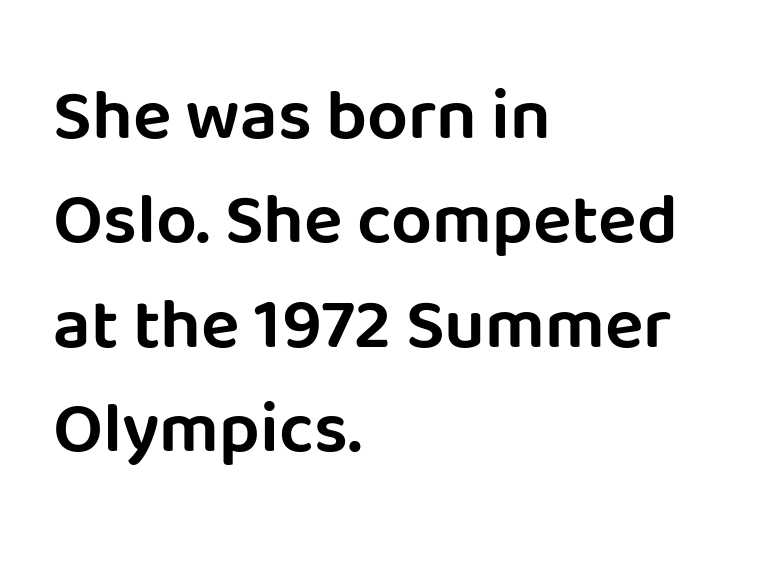
{"serif": "no", "italic": "no", "width": "normal", "stroke_contrast": "low", "x_height": "large", "monospaced": "no", "underline": "no", "align": "left", "line_spacing": "normal", "line_spacing_ratio": 1.45, "letter_spacing": "normal", "letter_spacing_em": 0.0, "glyph_px": 72}
